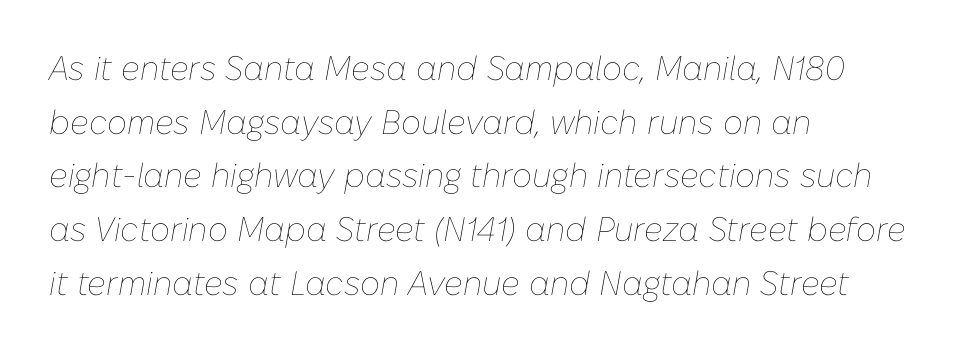
The image shows 34 px thin type, italic (leaning right); set left-aligned, normal line spacing (1.58x), normal letter spacing, not underlined; low stroke contrast and a medium x-height.
